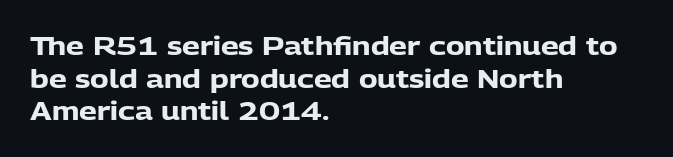
You could call the tracking neutral — neither tight nor loose. Ordinary non-slanted type is in use. Heavy, bold letterforms. Does the copy run flush right? No — it runs flush left. Regular leading.
